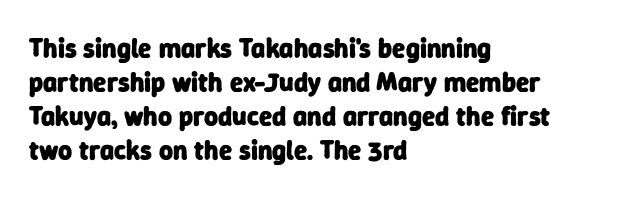
{"bold": "yes", "underline": "no", "align": "left", "line_spacing": "normal", "line_spacing_ratio": 1.26, "letter_spacing": "normal", "letter_spacing_em": 0.0, "glyph_px": 27}
